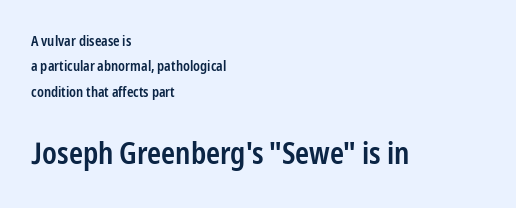
I'd call this a sans setting — the letters go barefoot. Each letter keeps its own natural width here, so spacing adapts to shape. Observe the ordinary spacing: letters are neighbours, not strangers. The rag falls on the right side of this text block.
